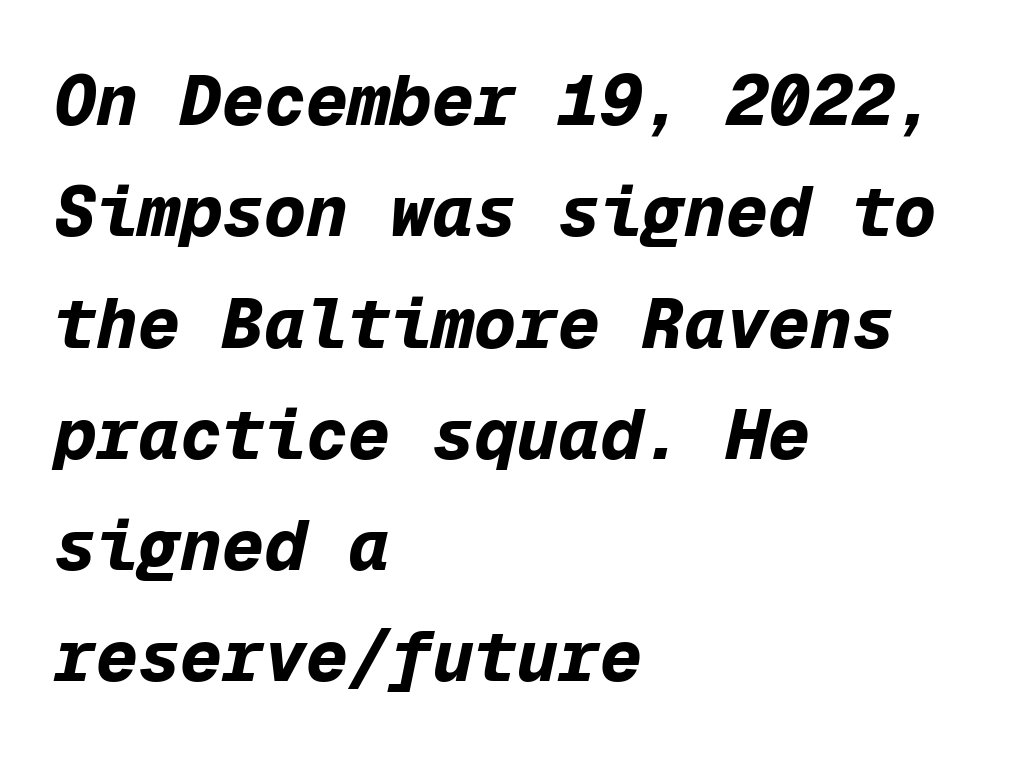
The image shows 70 px bold type, italic (leaning right), monospaced; set left-aligned, normal line spacing (1.59x), normal letter spacing, not underlined; low stroke contrast and a medium x-height.
